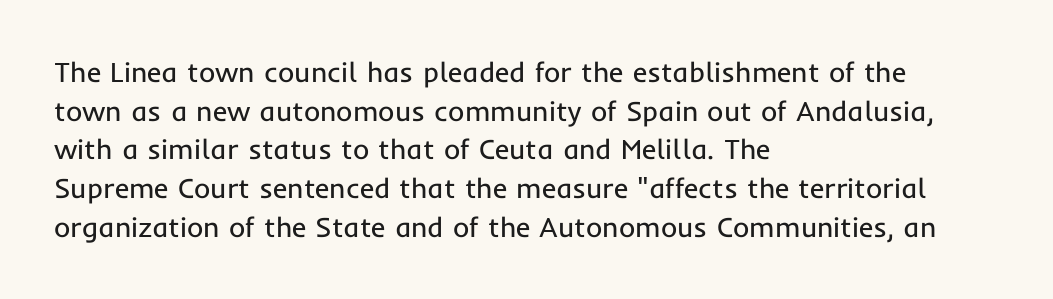
These lines are set flush left with a ragged right edge. Varying glyph widths throughout — classic text-font behaviour. Is this a sans? Yes — the strokes have no serifs. Bare-footed words on every line. Rows of type keep a routine distance in the vertical direction.
